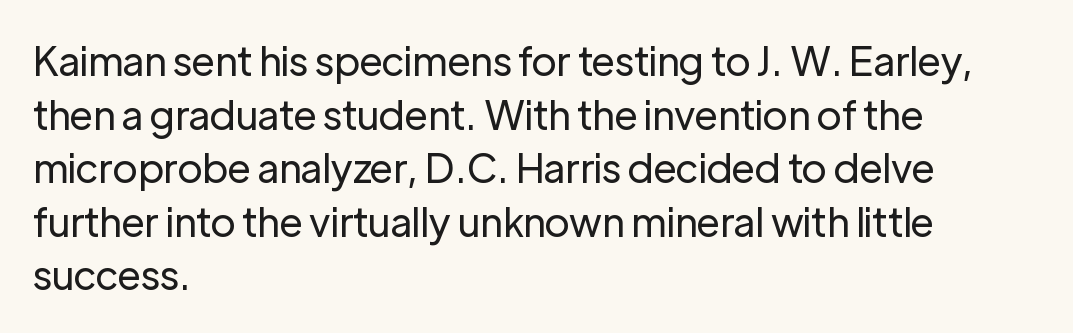
{"serif": "no", "italic": "no", "bold": "no", "weight": "regular", "width": "normal", "stroke_contrast": "low", "x_height": "medium", "monospaced": "no", "underline": "no", "align": "left", "line_spacing": "normal", "line_spacing_ratio": 1.34, "letter_spacing": "normal", "letter_spacing_em": 0.0, "glyph_px": 40}
